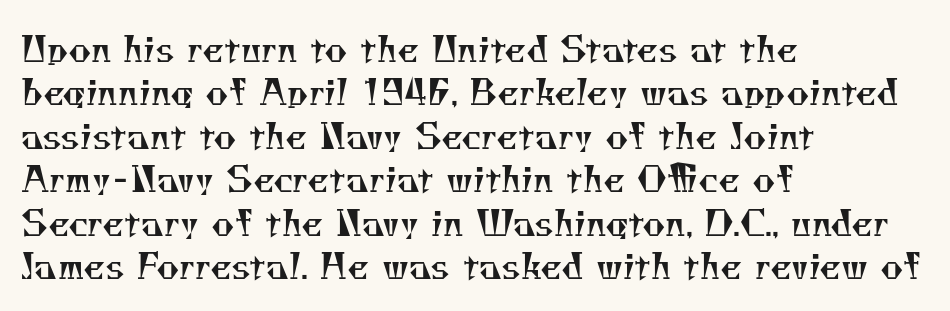
{"serif": "yes", "bold": "no", "weight": "regular", "width": "normal", "stroke_contrast": "medium", "x_height": "small", "monospaced": "no", "underline": "no", "align": "left", "line_spacing_ratio": 1.24, "letter_spacing": "normal", "letter_spacing_em": 0.0, "glyph_px": 35}
